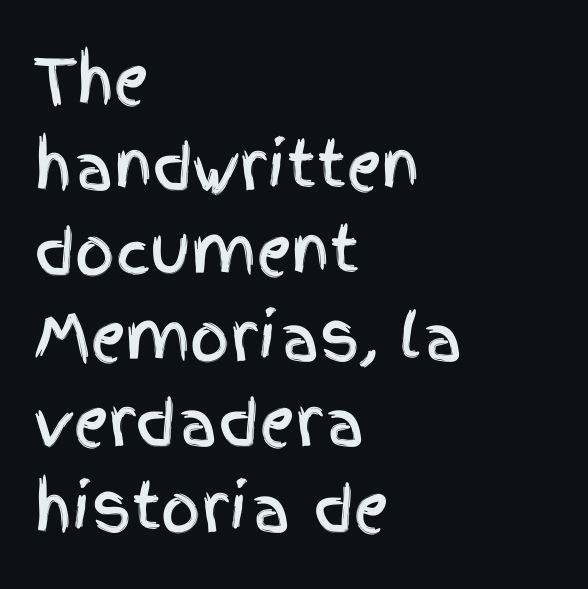
Spacing verdict: proportional, widths tailored to each character. These lines are composed in type without serifs. Italic: no, the glyphs are upright roman. These lines are set flush left with a ragged right edge. The glyphs are unaccompanied by any horizontal stroke below them.
